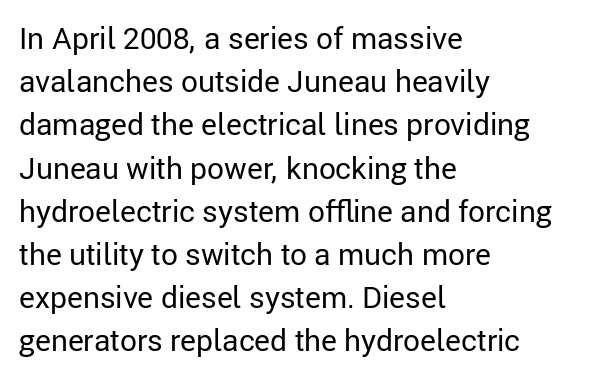
Q: Is the text bold? A: No.
Q: Is the text italic (slanted)? A: No, it is upright.
Q: Is the typeface a serif or a sans-serif typeface? A: Sans-serif.
Q: Is the text underlined? A: No.
Q: How is the paragraph aligned? A: Left-aligned.
Q: Is the spacing between letters normal or unusually wide? A: Normal.
Q: Is the spacing between lines tight, normal or loose? A: Normal.
Q: Width (condensed, normal, or wide)? A: Normal.
Q: Stroke contrast? A: Low.
Q: x-height? A: Medium.
Q: Monospaced? A: No.
